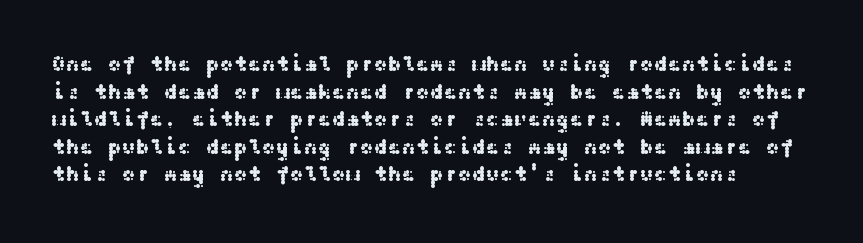
Q: Is the text italic (slanted)? A: No, it is upright.
Q: Is the text underlined? A: No.
Q: Is the spacing between letters normal or unusually wide? A: Normal.
Q: Is the spacing between lines tight, normal or loose? A: Normal.
